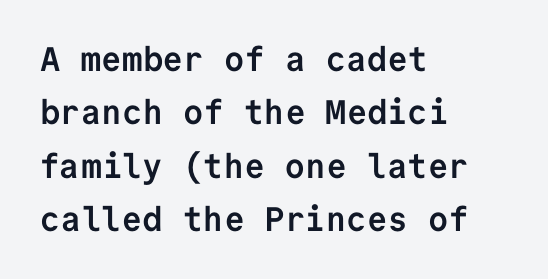
The image shows 34 px semibold sans-serif type, upright, monospaced; set left-aligned, normal line spacing (1.57x), normal letter spacing, not underlined; low stroke contrast and a medium x-height.
